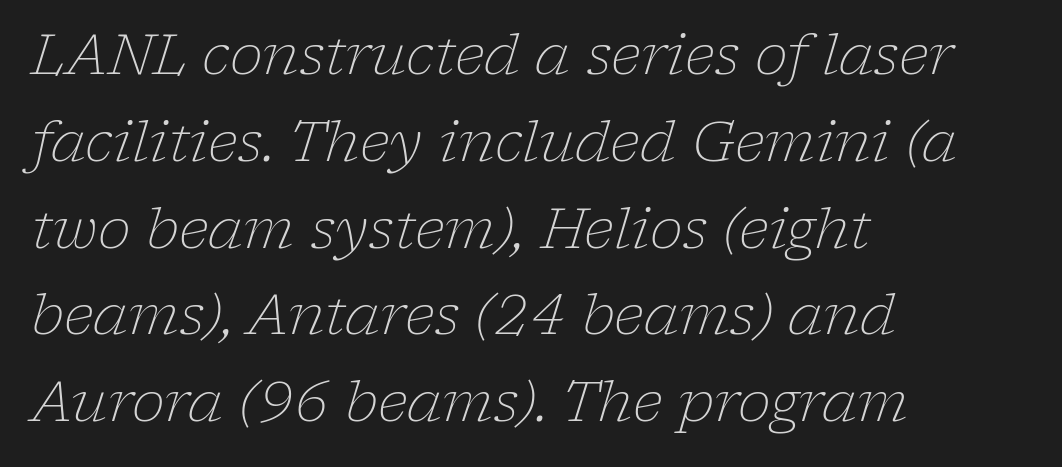
The image shows 56 px light serif type, italic (leaning right); set left-aligned, normal line spacing (1.55x), normal letter spacing, not underlined; low stroke contrast and a medium x-height.
